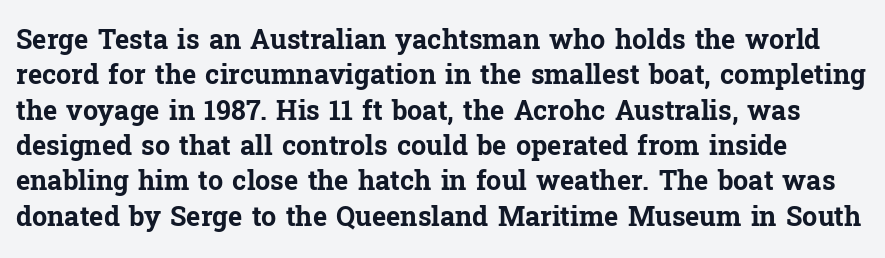
{"italic": "no", "bold": "yes", "underline": "no", "line_spacing": "normal", "line_spacing_ratio": 1.31, "letter_spacing": "normal", "letter_spacing_em": 0.0, "glyph_px": 27}
